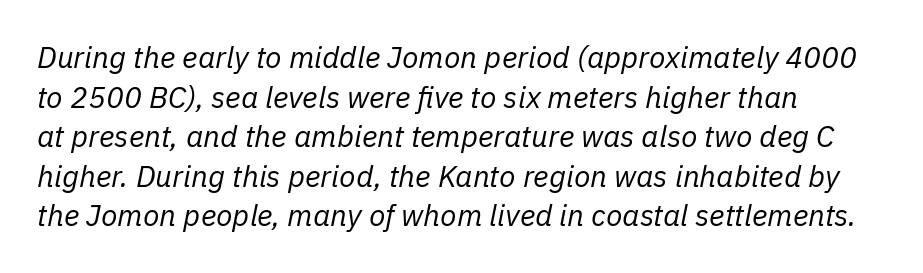
{"italic": "yes", "lean": "right", "slant_degrees": 11, "bold": "no", "weight": "regular", "width": "normal", "stroke_contrast": "low", "x_height": "medium", "monospaced": "no", "underline": "no", "align": "left", "line_spacing": "normal", "line_spacing_ratio": 1.32, "letter_spacing": "normal", "letter_spacing_em": 0.0, "glyph_px": 30}
